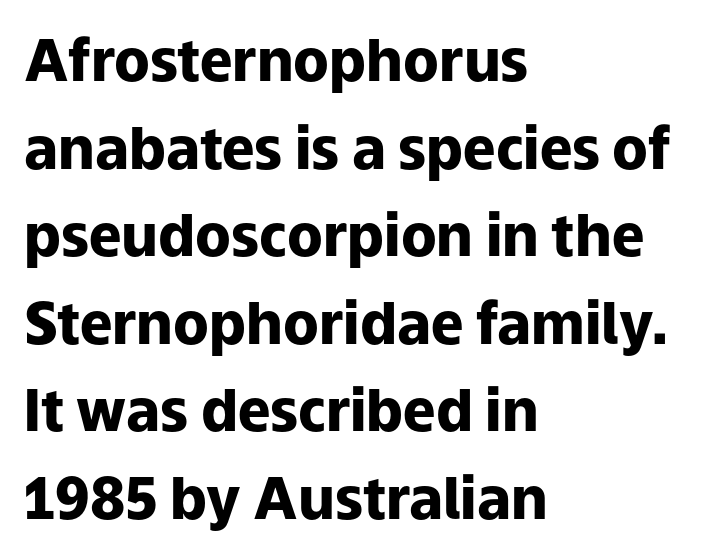
The image shows 58 px heavy sans-serif type, upright; set left-aligned, normal line spacing (1.51x), normal letter spacing, not underlined; low stroke contrast and a medium x-height.
